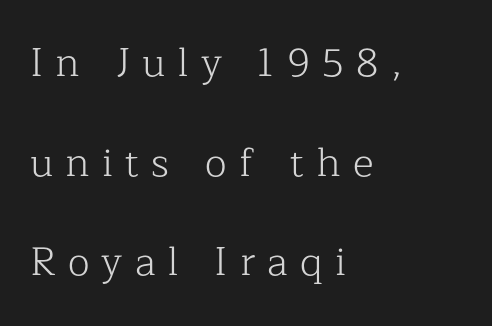
The image shows 40 px light serif type, upright; set left-aligned, loose line spacing (2.49x), unusually wide letter spacing (+0.3 em), not underlined; low stroke contrast and a medium x-height.
